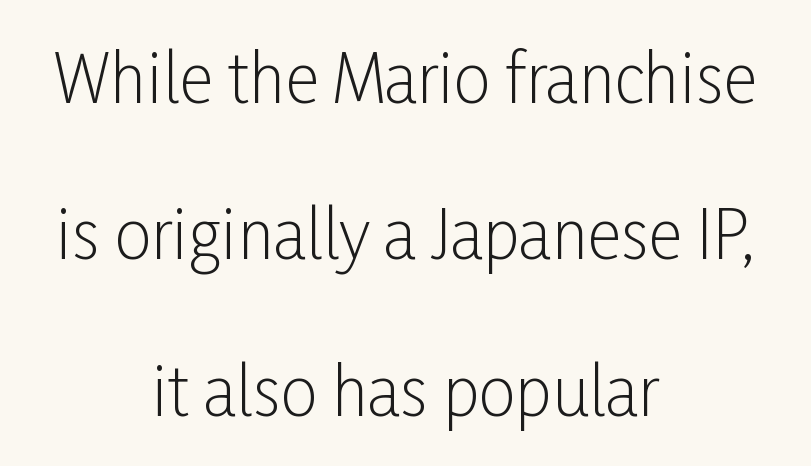
The image shows 66 px light, condensed sans-serif type, upright; set centered, loose line spacing (2.37x), normal letter spacing, not underlined; low stroke contrast and a medium x-height.
